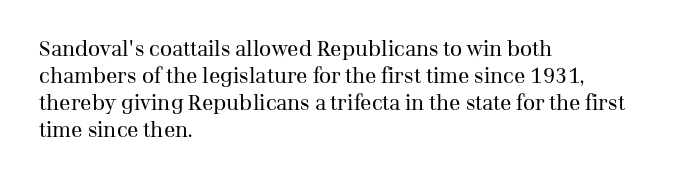
{"italic": "no", "bold": "no", "underline": "no", "align": "left", "line_spacing": "normal", "line_spacing_ratio": 1.29, "letter_spacing": "normal", "letter_spacing_em": 0.0, "glyph_px": 21}
